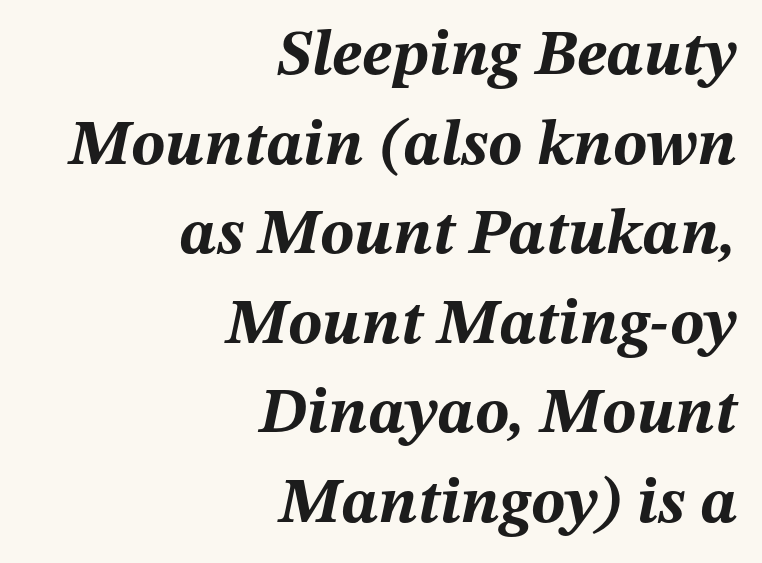
{"italic": "yes", "lean": "right", "slant_degrees": 12, "bold": "yes", "weight": "bold", "width": "normal", "stroke_contrast": "medium", "x_height": "medium", "monospaced": "no", "underline": "no", "align": "right", "line_spacing": "normal", "line_spacing_ratio": 1.4, "letter_spacing": "normal", "letter_spacing_em": 0.0, "glyph_px": 64}
